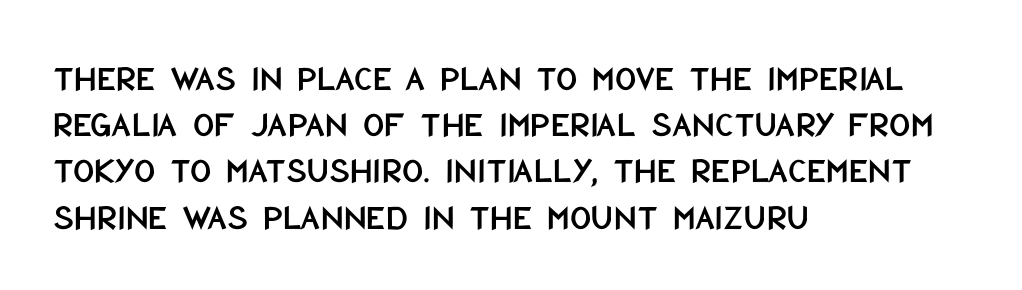
The image shows 37 px condensed sans-serif type, upright; set left-aligned, normal line spacing (1.25x), normal letter spacing, not underlined; low stroke contrast and a large x-height.
